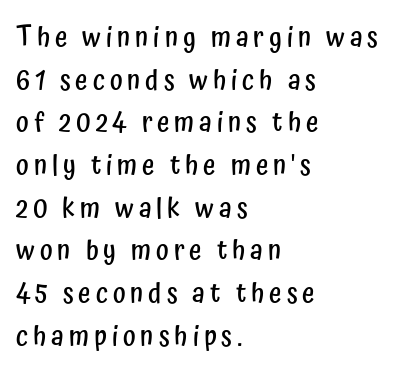
{"italic": "no", "bold": "semi", "underline": "no", "align": "left", "line_spacing": "normal", "line_spacing_ratio": 1.58, "glyph_px": 27}
